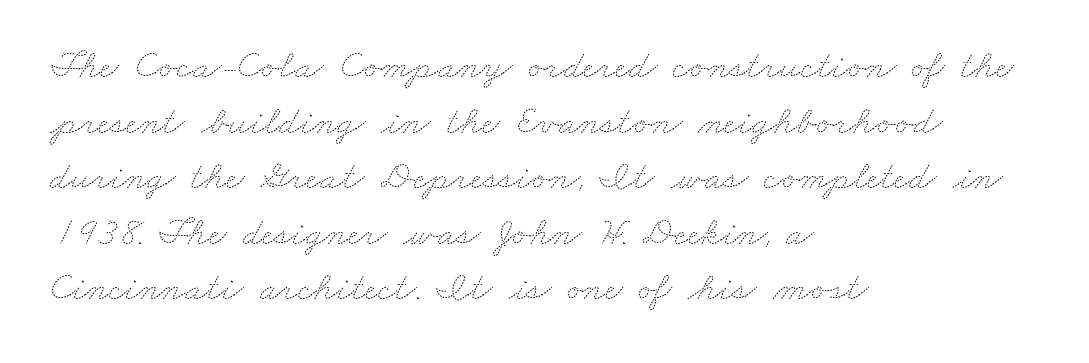
The image shows 40 px thin, wide type; set left-aligned, normal line spacing (1.39x), normal letter spacing, not underlined; medium stroke contrast and a small x-height.
